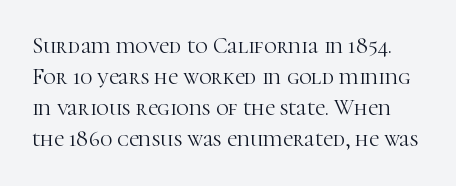
The image shows 22 px text type, upright; set normal line spacing (1.41x), normal letter spacing, not underlined.
